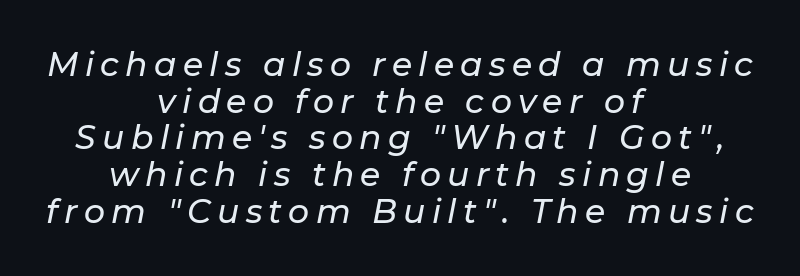
Q: Is the text italic (slanted)? A: Yes, it leans right by about 11 degrees.
Q: Is the text underlined? A: No.
Q: How is the paragraph aligned? A: Centered.
Q: Is the spacing between lines tight, normal or loose? A: Tight.
Q: Width (condensed, normal, or wide)? A: Normal.
Q: Stroke contrast? A: Low.
Q: x-height? A: Medium.
Q: Monospaced? A: No.
